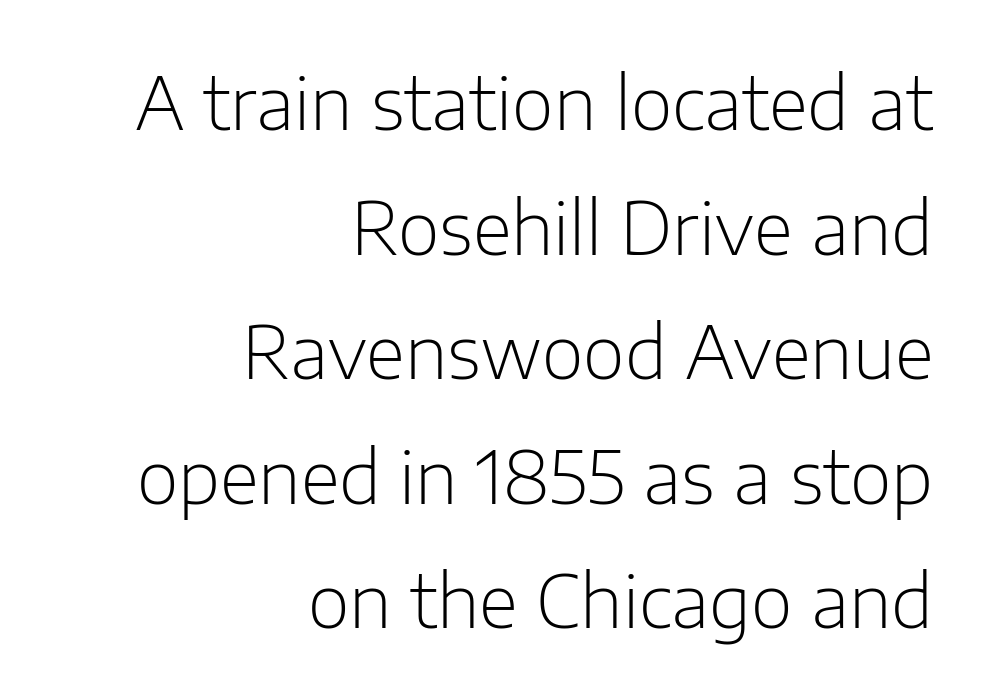
{"serif": "no", "italic": "no", "bold": "no", "weight": "light", "width": "normal", "stroke_contrast": "low", "x_height": "medium", "monospaced": "no", "underline": "no", "align": "right", "line_spacing_ratio": 1.73, "letter_spacing": "normal", "letter_spacing_em": 0.0, "glyph_px": 72}
